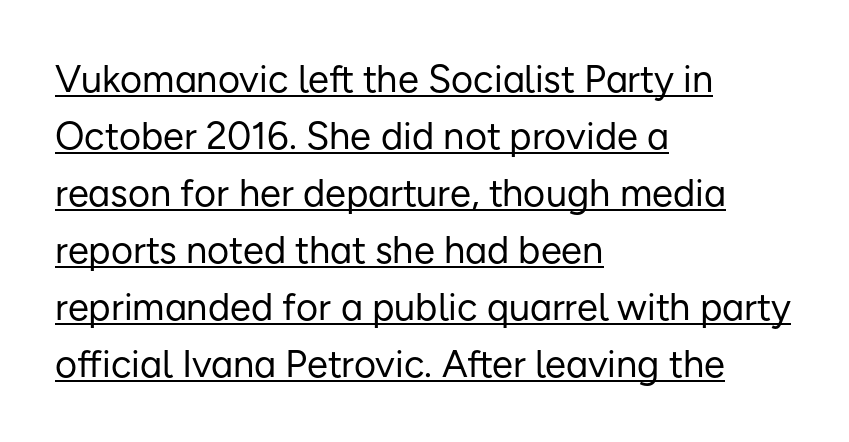
The lines are quadded left. A baseline rule has been typeset under these characters. The passage shown is typeset with a sans-serif family. Is there any slant? The stems are plumb. What stands out about the letter spacing? Nothing — it is the standard amount. How would I describe the line gaps? Plain and ordinary.
